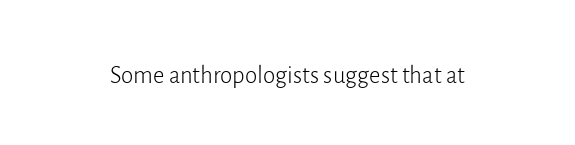
Q: Is the text bold? A: No.
Q: Is the text italic (slanted)? A: No, it is upright.
Q: Is the text underlined? A: No.
Q: Is the spacing between letters normal or unusually wide? A: Normal.
